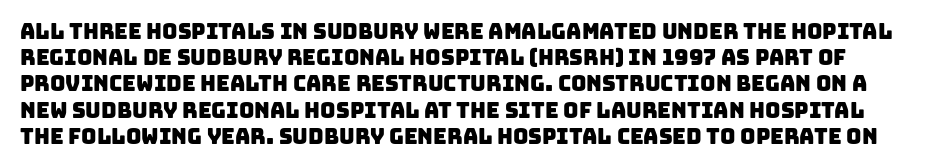
Underline: absent. In terms of letterspacing, this is plain default setting. A normal amount of white space separates one row of letters from the next.
